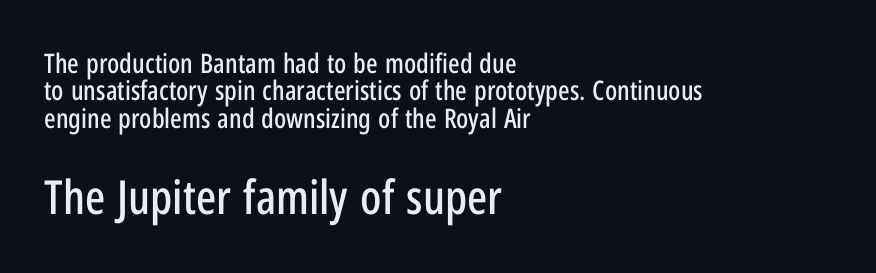
The passage shown begins with its smaller block and ends with its larger one. Vertically, the passage feels compressed, each row crowding the next. I'd call this a sans setting — the letters go barefoot. Here the glyphs are tracked normally, forming tight word shapes.
